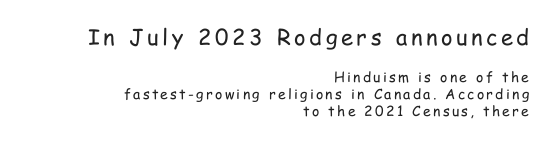
{"italic": "no", "bold": "no", "underline": "no", "align": "right", "line_spacing_ratio": 1.23, "larger_block": "first", "size_ratio": 1.57, "glyph_px": 22}
